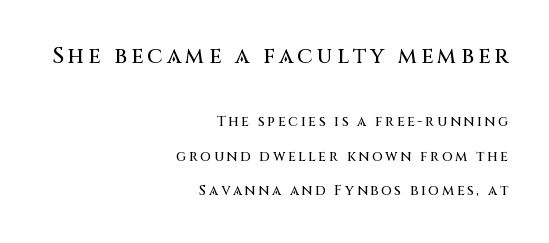
Rows of type keep a wide berth in the vertical direction. The area under the type is left untouched. Each line ends at the same right margin while the left side varies. Note: larger setting up top, smaller setting below. The letters stand upright; this is a roman face.
